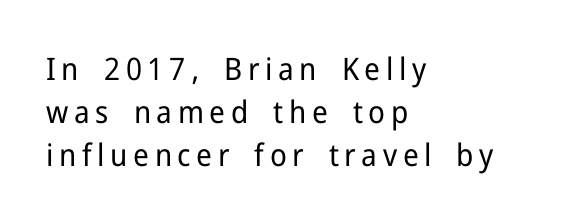
The image shows 31 px regular-weight sans-serif type, upright; set left-aligned, normal line spacing (1.39x), not underlined; low stroke contrast and a medium x-height.
